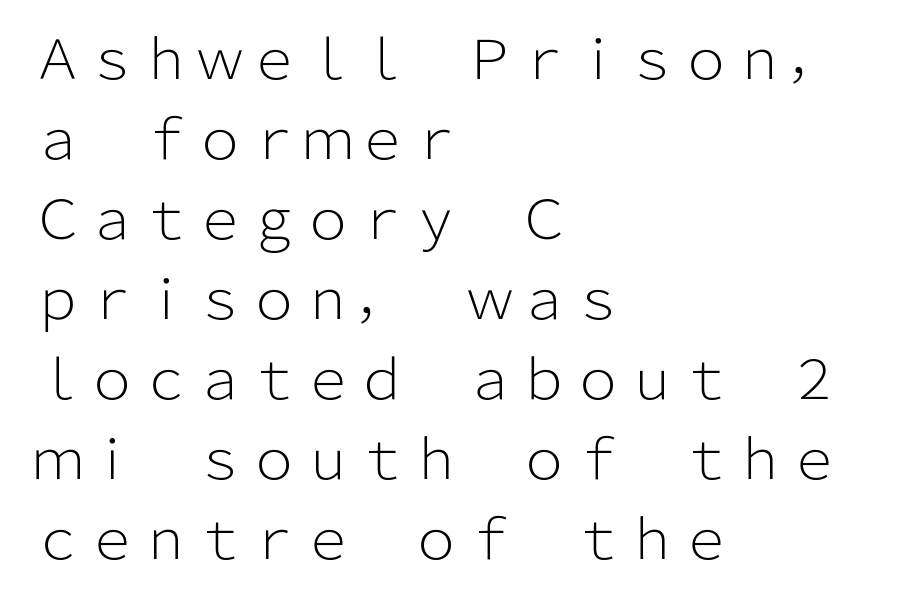
The image shows 54 px light sans-serif type, upright; set left-aligned, normal line spacing (1.48x), normal letter spacing, not underlined; low stroke contrast and a medium x-height.
